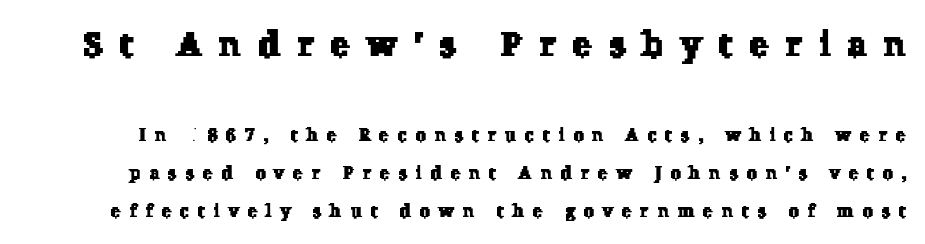
Q: Is the typeface a serif or a sans-serif typeface? A: Serif.
Q: Is the text underlined? A: No.
Q: Is the spacing between letters normal or unusually wide? A: Unusually wide.
Q: Is the spacing between lines tight, normal or loose? A: Loose.
Q: Which block of text is set in a larger size, the first (top) or the second (bottom)? A: The first (top) one.
Q: Width (condensed, normal, or wide)? A: Normal.
Q: Stroke contrast? A: Low.
Q: x-height? A: Medium.
Q: Monospaced? A: No.
